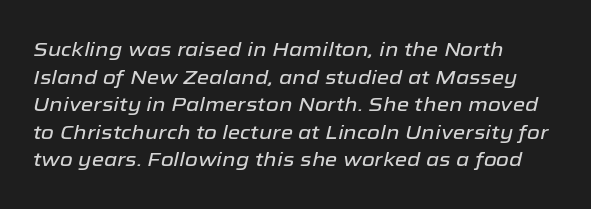
Reading down the block, your eye returns to a fixed left position each line. The tracking reads as untouched default to a designer's eye. The block of text has a typical density, with ordinary space between rows. The space directly below the letters is spotless.
